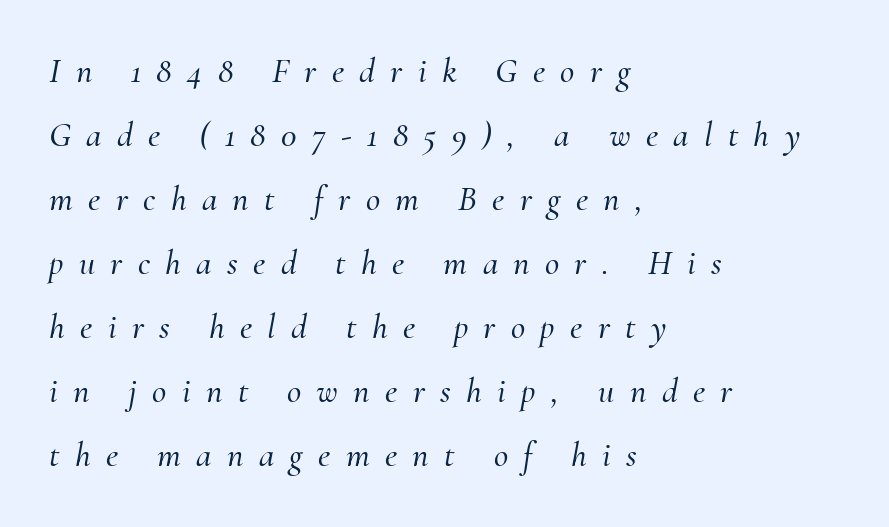
Q: Is the text italic (slanted)? A: Yes, it leans right by about 10 degrees.
Q: Is the typeface a serif or a sans-serif typeface? A: Serif.
Q: Is the text underlined? A: No.
Q: How is the paragraph aligned? A: Left-aligned.
Q: Is the spacing between letters normal or unusually wide? A: Unusually wide.
Q: Width (condensed, normal, or wide)? A: Normal.
Q: Stroke contrast? A: Medium.
Q: x-height? A: Small.
Q: Monospaced? A: No.
